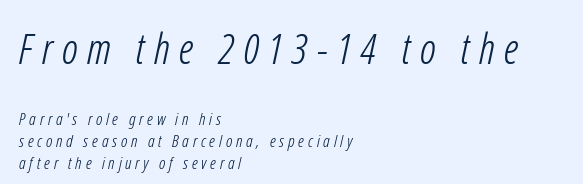
Q: Is the text bold? A: No.
Q: Is the typeface a serif or a sans-serif typeface? A: Sans-serif.
Q: Is the text underlined? A: No.
Q: How is the paragraph aligned? A: Left-aligned.
Q: Is the spacing between letters normal or unusually wide? A: Unusually wide.
Q: Is the spacing between lines tight, normal or loose? A: Normal.
Q: Which block of text is set in a larger size, the first (top) or the second (bottom)? A: The first (top) one.
Q: Width (condensed, normal, or wide)? A: Condensed.
Q: Stroke contrast? A: Low.
Q: x-height? A: Medium.
Q: Monospaced? A: No.
